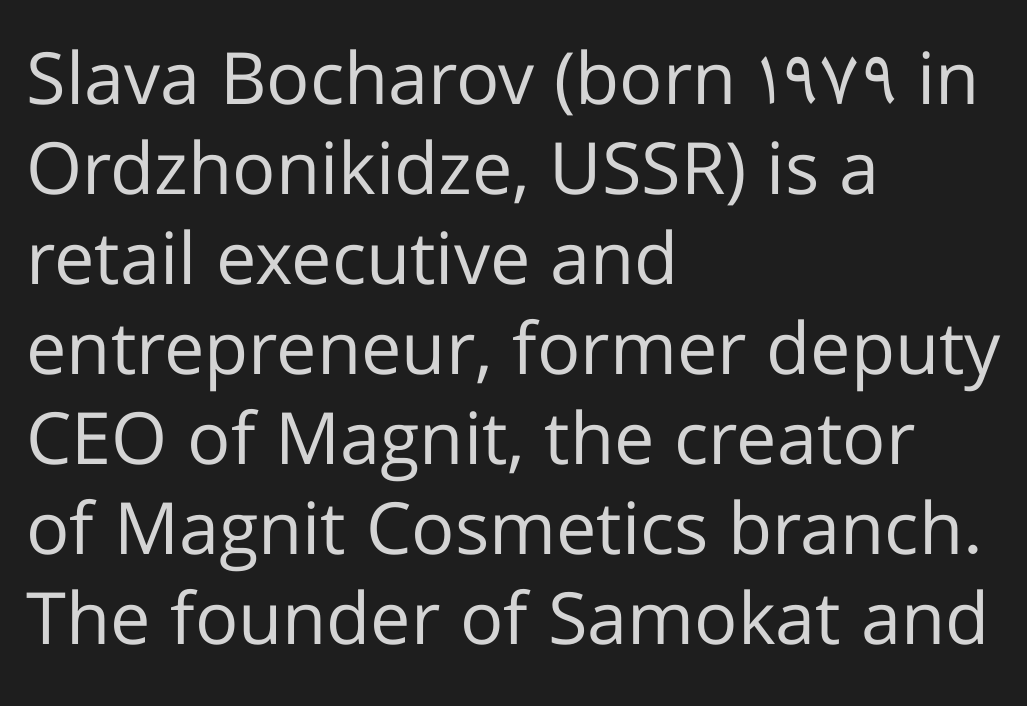
The image shows 72 px regular-weight sans-serif type, upright; set left-aligned, normal line spacing (1.25x), normal letter spacing, not underlined; low stroke contrast and a medium x-height.
